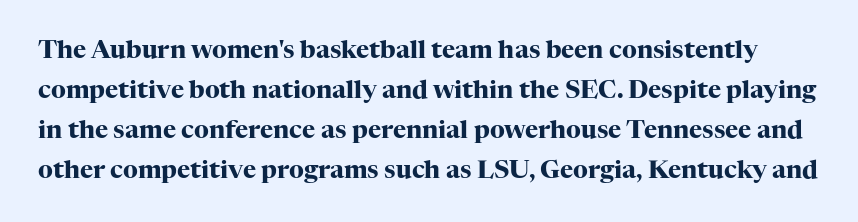
The image shows 25 px bold type, upright; set normal line spacing (1.6x), normal letter spacing, not underlined.
